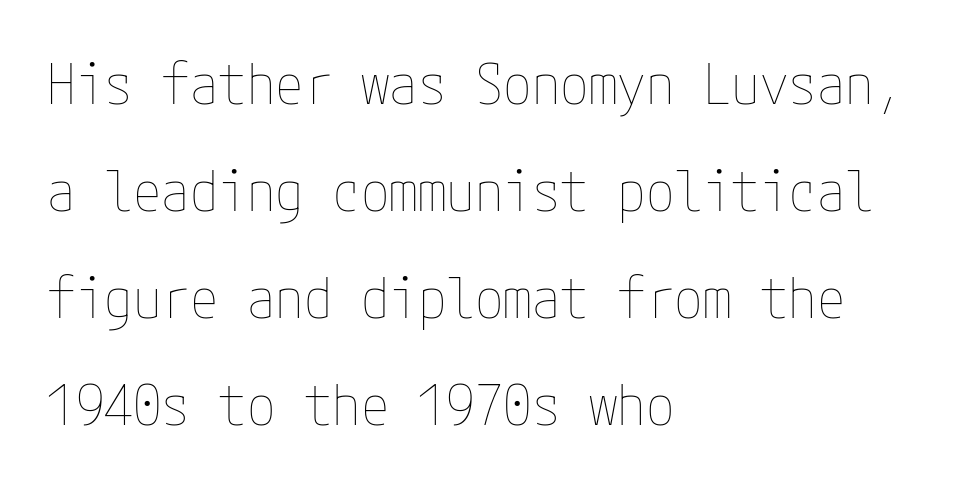
The image shows 57 px thin, condensed type, upright; set left-aligned, line spacing 1.88x, normal letter spacing, not underlined; low stroke contrast and a medium x-height.
